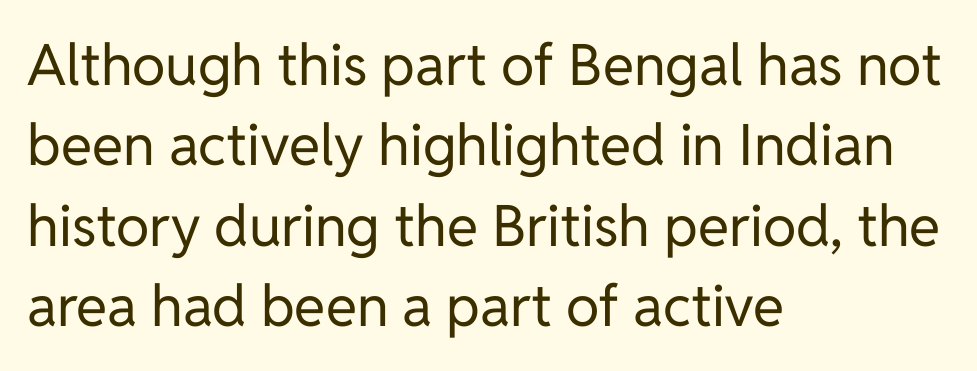
The image shows 57 px regular-weight sans-serif type, upright; set left-aligned, normal line spacing (1.41x), normal letter spacing, not underlined; low stroke contrast and a medium x-height.
